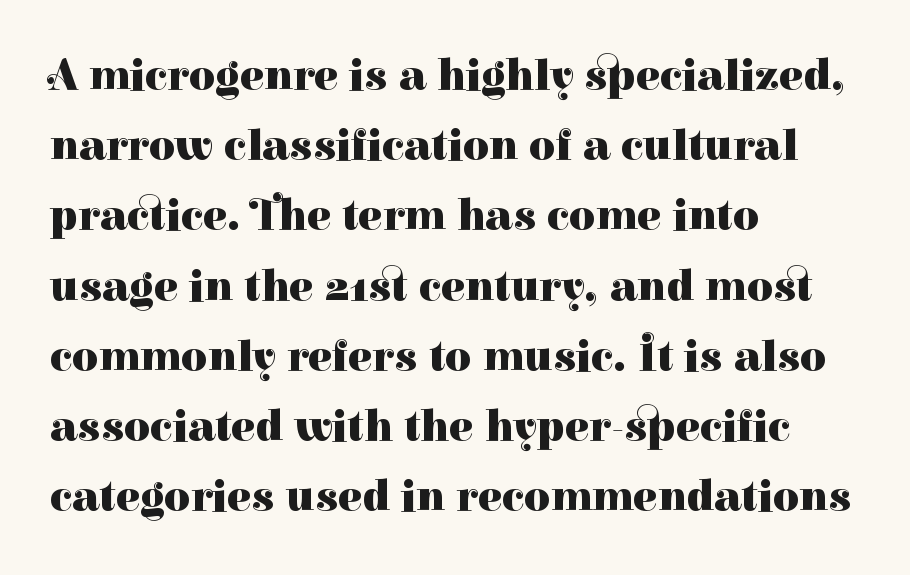
The letters sit at their default tracking, neither squeezed nor spread. Classification — serif. Designer's note — italics off, roman on. The vertical gap from one line to the next is medium. Each letter keeps its own natural width here, so spacing adapts to shape. Plenty of ink on the page — the face is bold.
